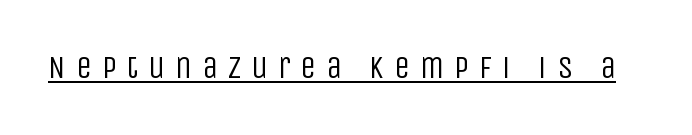
Q: Is the text bold? A: No.
Q: Is the text italic (slanted)? A: No, it is upright.
Q: Is the typeface a serif or a sans-serif typeface? A: Sans-serif.
Q: Is the text underlined? A: Yes.
Q: Is the spacing between letters normal or unusually wide? A: Unusually wide.
Q: Width (condensed, normal, or wide)? A: Condensed.
Q: Stroke contrast? A: Low.
Q: x-height? A: Large.
Q: Monospaced? A: No.
